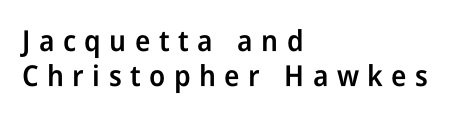
Q: Is the text bold? A: Semi-bold.
Q: Is the text italic (slanted)? A: No, it is upright.
Q: Is the typeface a serif or a sans-serif typeface? A: Sans-serif.
Q: Is the text underlined? A: No.
Q: How is the paragraph aligned? A: Left-aligned.
Q: Is the spacing between letters normal or unusually wide? A: Unusually wide.
Q: Width (condensed, normal, or wide)? A: Condensed.
Q: Stroke contrast? A: Low.
Q: x-height? A: Medium.
Q: Monospaced? A: No.
